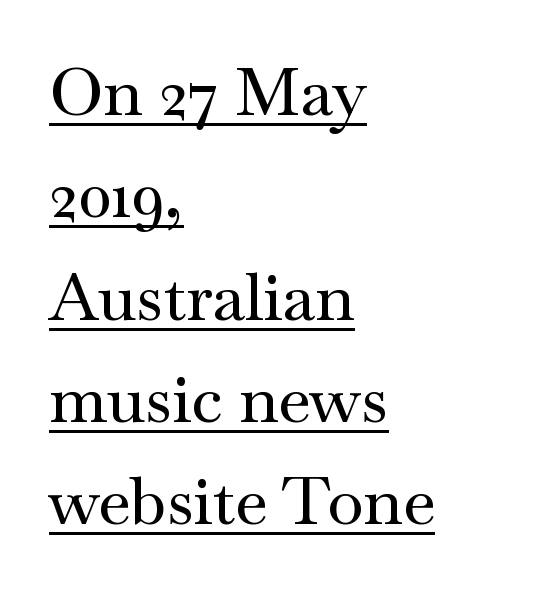
{"serif": "yes", "italic": "no", "width": "wide", "stroke_contrast": "medium", "x_height": "small", "monospaced": "no", "underline": "yes", "align": "left", "line_spacing": "normal", "line_spacing_ratio": 1.55, "letter_spacing": "normal", "letter_spacing_em": 0.0, "glyph_px": 66}
